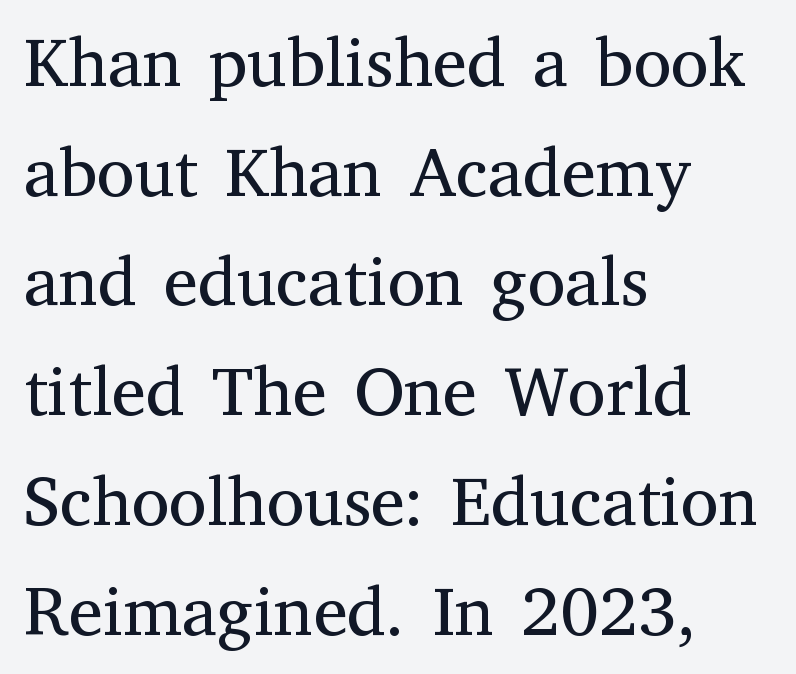
The image shows 69 px regular-weight serif type, upright; set left-aligned, normal line spacing (1.59x), normal letter spacing, not underlined; medium stroke contrast and a medium x-height.
